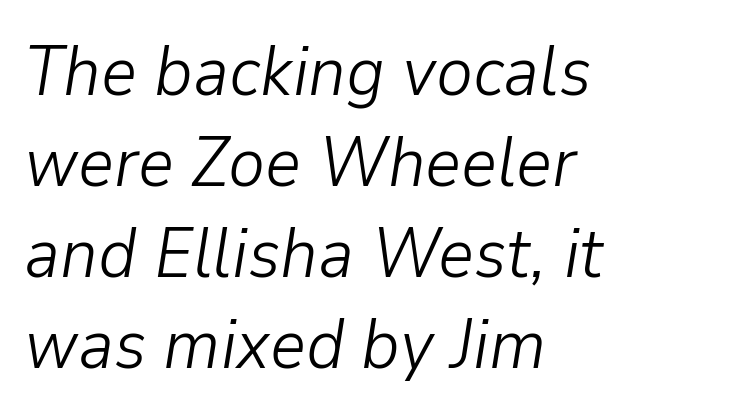
This sample keeps an unexceptional amount of space between lines. If you drew a line through each stem, it would be angled. Alignment: flush left. This rendering features lettering with no underline. Nobody touched the tracking dial on this one. The letterforms sit at book weight or below.
